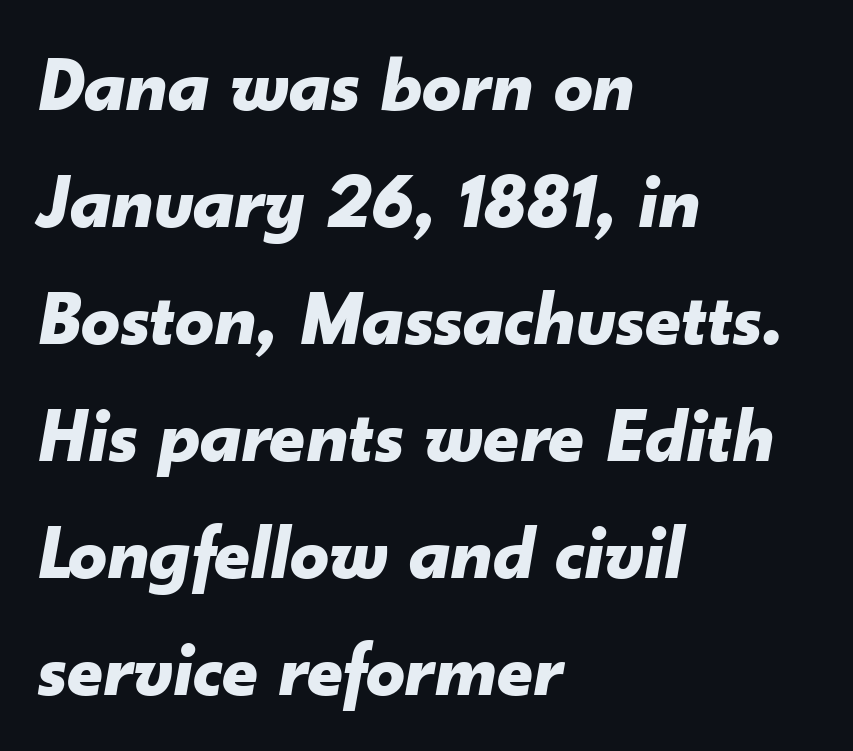
The vertical gap from one line to the next is medium. These lines carry a lot of weight — the face is fully bold. The specimen reads as italic at a glance. The face used here is rendered with its standard letterfit. Note the varied advance widths — an 'i' is clearly narrower than an 'm'.
